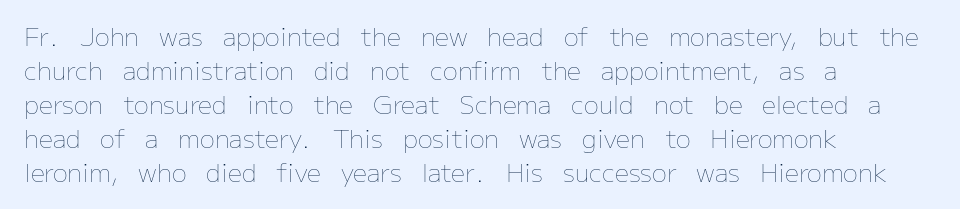
Q: Is the text bold? A: No.
Q: Is the text italic (slanted)? A: No, it is upright.
Q: Is the text underlined? A: No.
Q: How is the paragraph aligned? A: Left-aligned.
Q: Is the spacing between letters normal or unusually wide? A: Normal.
Q: Is the spacing between lines tight, normal or loose? A: Normal.
